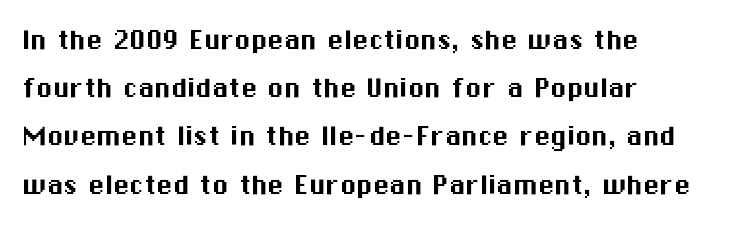
The image shows 33 px sans-serif type, upright; set left-aligned, normal line spacing (1.46x), normal letter spacing, not underlined; medium stroke contrast and a medium x-height.
